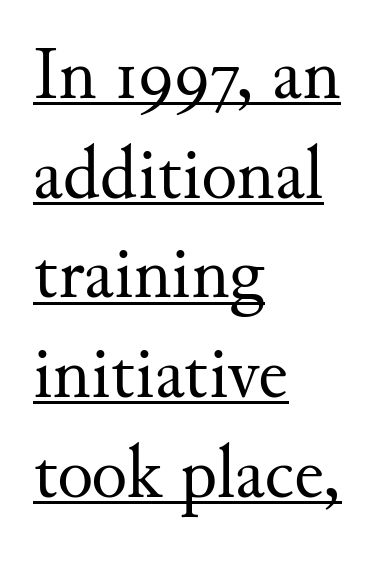
Q: Is the text bold? A: No.
Q: Is the text italic (slanted)? A: No, it is upright.
Q: Is the typeface a serif or a sans-serif typeface? A: Serif.
Q: Is the text underlined? A: Yes.
Q: How is the paragraph aligned? A: Left-aligned.
Q: Is the spacing between letters normal or unusually wide? A: Normal.
Q: Is the spacing between lines tight, normal or loose? A: Normal.
Q: Width (condensed, normal, or wide)? A: Normal.
Q: Stroke contrast? A: Medium.
Q: x-height? A: Small.
Q: Monospaced? A: No.
